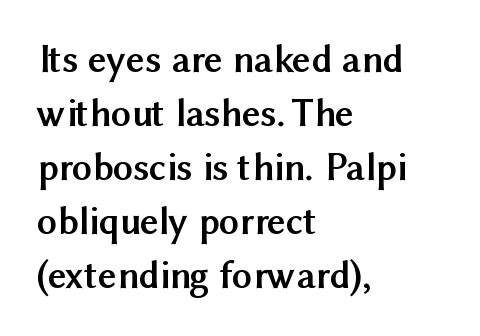
The image shows 40 px semibold sans-serif type, upright; set left-aligned, normal line spacing (1.35x), normal letter spacing, not underlined; medium stroke contrast and a medium x-height.
